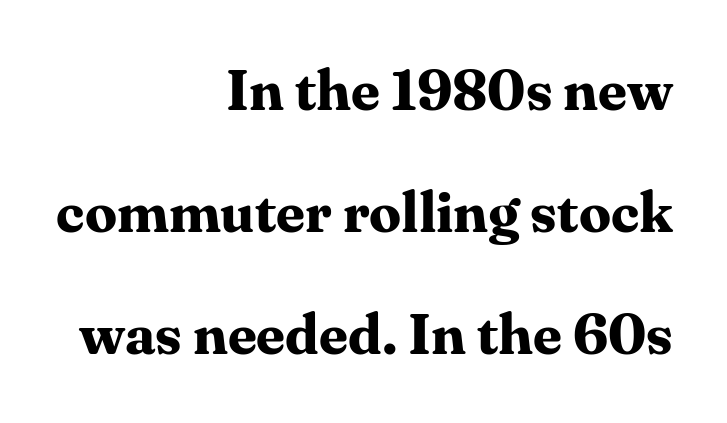
{"serif": "yes", "italic": "no", "bold": "yes", "weight": "bold", "width": "normal", "stroke_contrast": "medium", "x_height": "medium", "monospaced": "no", "underline": "no", "align": "right", "line_spacing": "loose", "line_spacing_ratio": 2.14, "letter_spacing": "normal", "letter_spacing_em": 0.0, "glyph_px": 57}
